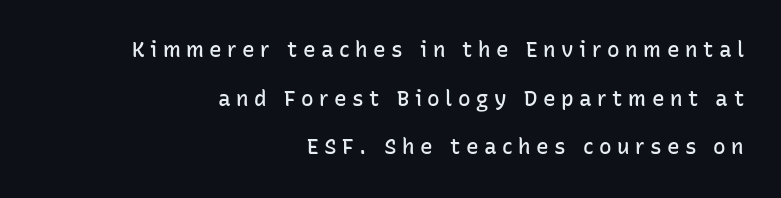
Q: Is the text bold? A: Semi-bold.
Q: Is the text italic (slanted)? A: No, it is upright.
Q: Is the text underlined? A: No.
Q: How is the paragraph aligned? A: Right-aligned.
Q: Is the spacing between letters normal or unusually wide? A: Unusually wide.
Q: Is the spacing between lines tight, normal or loose? A: Loose.
